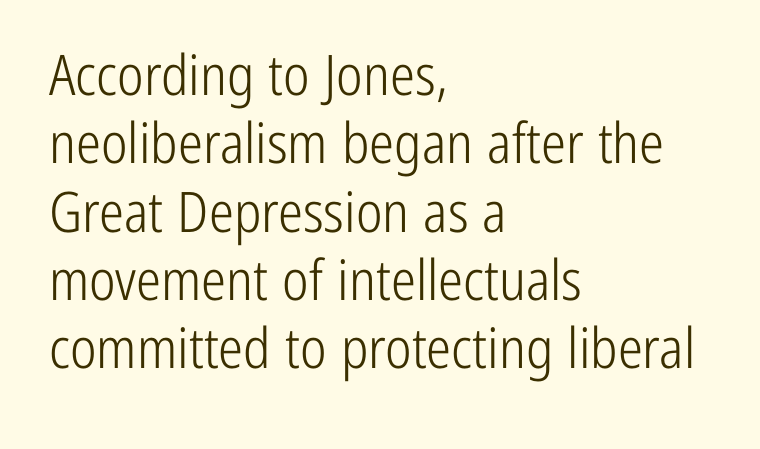
The letters advance in unequal steps, a hallmark of proportional type. Bold? No — there's no thickening of the strokes. A bare baseline throughout the passage. In terms of posture, this sample is upright. These lines keep a tight, regular rhythm from letter to letter.
